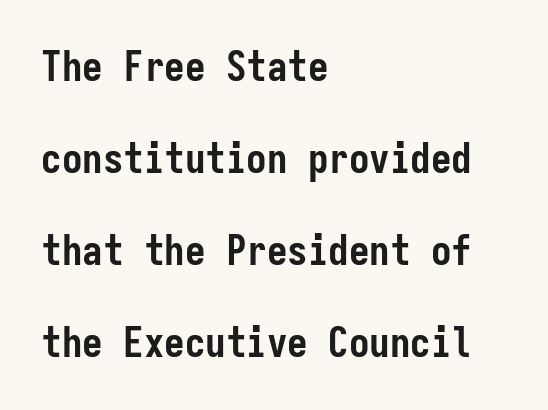
The designer went with a sans here, leaving each stem footless. Nobody touched the tracking dial on this one. This sample has the even, mechanical cadence of fixed-width lettering. Airy leading. If you drew a ruler down the left edge, every line would touch it.
